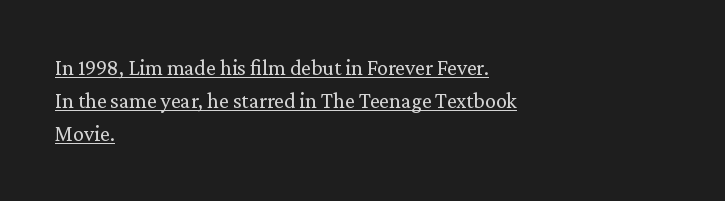
{"italic": "no", "bold": "no", "underline": "yes", "align": "left", "line_spacing": "normal", "line_spacing_ratio": 1.5, "letter_spacing": "normal", "letter_spacing_em": 0.0, "glyph_px": 22}
